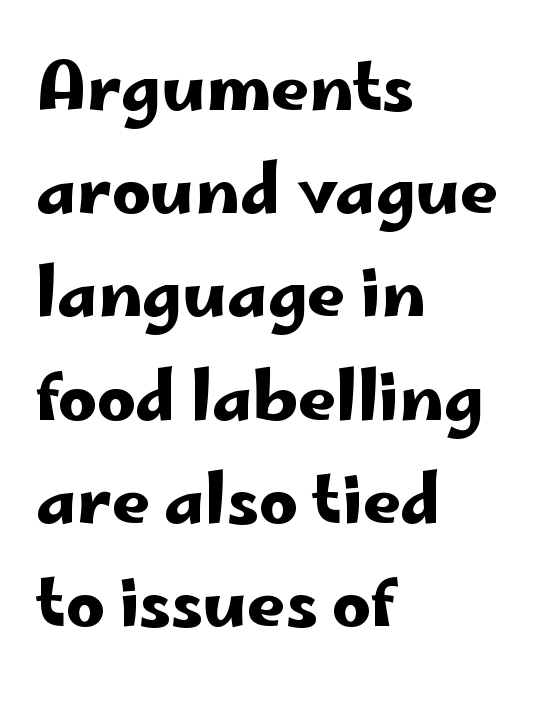
Q: Is the text italic (slanted)? A: No, it is upright.
Q: Is the typeface a serif or a sans-serif typeface? A: Sans-serif.
Q: Is the text underlined? A: No.
Q: How is the paragraph aligned? A: Left-aligned.
Q: Is the spacing between letters normal or unusually wide? A: Normal.
Q: Is the spacing between lines tight, normal or loose? A: Normal.
Q: Width (condensed, normal, or wide)? A: Wide.
Q: Stroke contrast? A: Low.
Q: x-height? A: Small.
Q: Monospaced? A: No.
